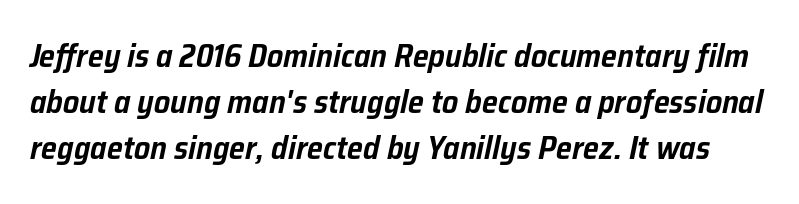
Q: Is the text italic (slanted)? A: Yes, it leans right by about 12 degrees.
Q: Is the text underlined? A: No.
Q: Is the spacing between letters normal or unusually wide? A: Normal.
Q: Is the spacing between lines tight, normal or loose? A: Normal.
Q: Width (condensed, normal, or wide)? A: Normal.
Q: Stroke contrast? A: Low.
Q: x-height? A: Medium.
Q: Monospaced? A: No.
